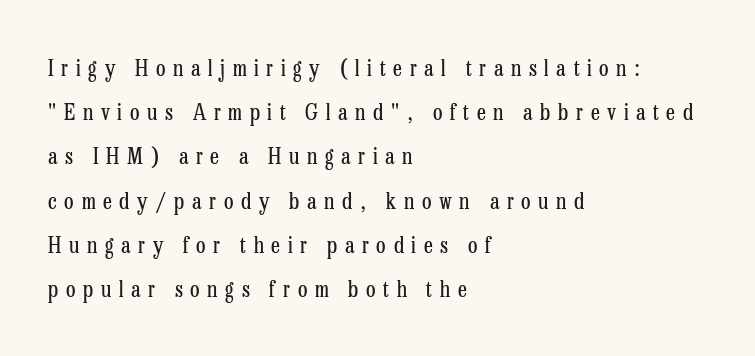
These lines are set flush left with a ragged right edge. The vertical gap from one line to the next is large. Each stroke keeps to a modest, everyday thickness or less. Underlining? Definitely not there. Designer's note — italics off, roman on. Observe the wide spacing: letters keep a clear distance from each other.
